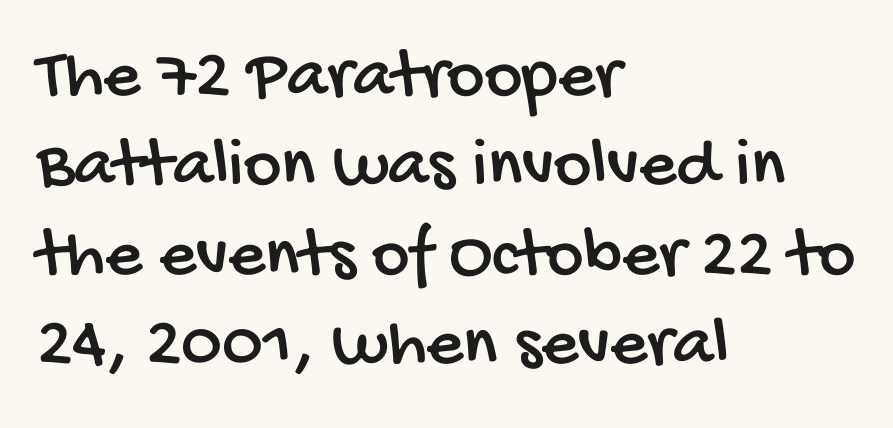
The image shows 72 px condensed sans-serif type; set left-aligned, line spacing 1.24x, normal letter spacing, not underlined; low stroke contrast and a large x-height.
